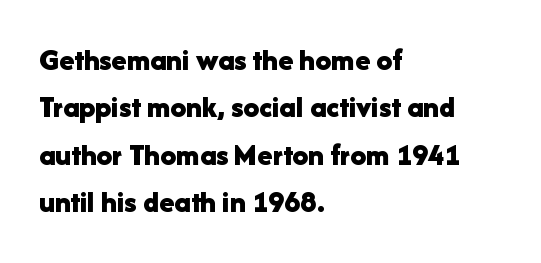
{"serif": "no", "italic": "no", "bold": "yes", "weight": "bold", "width": "normal", "stroke_contrast": "low", "x_height": "medium", "monospaced": "no", "underline": "no", "align": "left", "line_spacing": "normal", "line_spacing_ratio": 1.53, "letter_spacing": "normal", "letter_spacing_em": 0.0, "glyph_px": 31}
